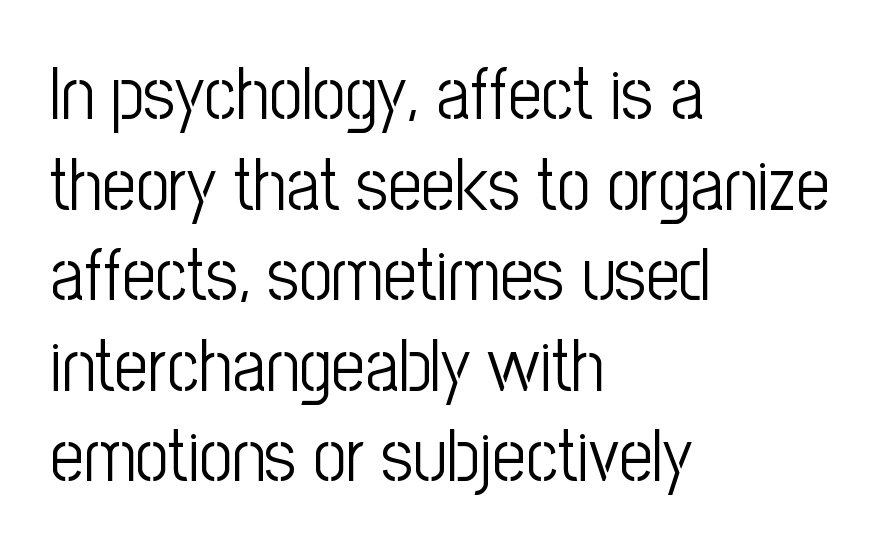
The image shows 73 px light, condensed sans-serif type, upright; set left-aligned, line spacing 1.24x, normal letter spacing, not underlined; low stroke contrast and a medium x-height.
